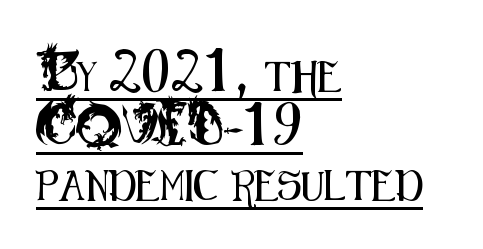
The image shows 30 px condensed sans-serif type, upright; set left-aligned, line spacing 1.81x, normal letter spacing, underlined; medium stroke contrast and a small x-height.
